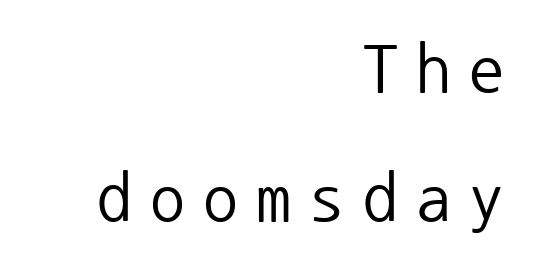
The image shows 70 px regular-weight sans-serif type, upright, monospaced; set right-aligned, line spacing 1.84x, unusually wide letter spacing (+0.26 em), not underlined; low stroke contrast and a medium x-height.
